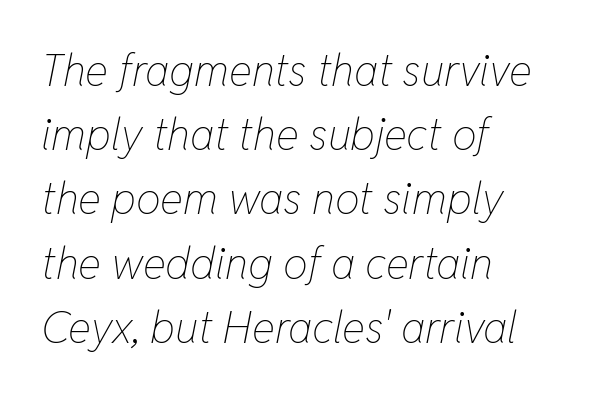
Q: Is the text bold? A: No.
Q: Is the text italic (slanted)? A: Yes, it leans right by about 11 degrees.
Q: Is the text underlined? A: No.
Q: How is the paragraph aligned? A: Left-aligned.
Q: Is the spacing between letters normal or unusually wide? A: Normal.
Q: Is the spacing between lines tight, normal or loose? A: Normal.
Q: Width (condensed, normal, or wide)? A: Condensed.
Q: Stroke contrast? A: Low.
Q: x-height? A: Medium.
Q: Monospaced? A: No.
